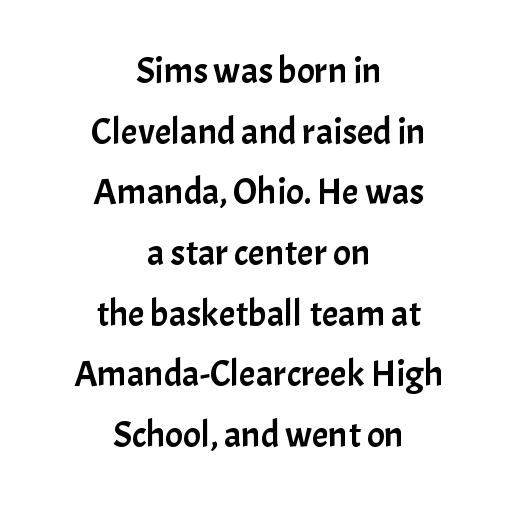
Here the designer chose a conventional face with non-uniform glyph widths. Type without underlining. Vertically, the passage feels balanced, rows spaced as you'd expect. Font category for this specimen: sans-serif. These lines are centered, leaving both edges ragged. Style check: upright.
